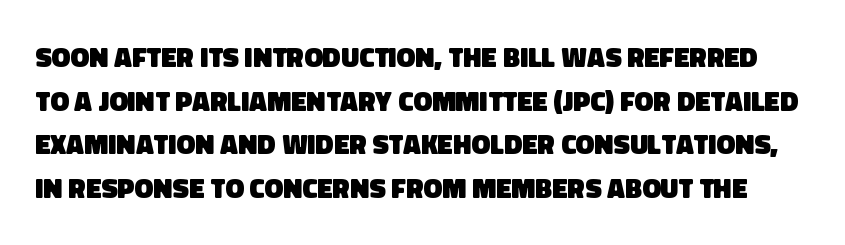
The words here are not underlined. What's the leading like? Ordinary, nothing unusual. To sum up the face: it is a sans, with no serifs. The face used here is rendered with its standard letterfit. Caption: bold face, heavy strokes.
